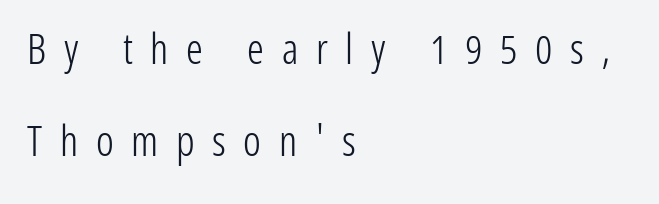
The image shows 42 px light, condensed sans-serif type, upright; set left-aligned, loose line spacing (2.19x), unusually wide letter spacing (+0.42 em), not underlined; low stroke contrast and a medium x-height.
